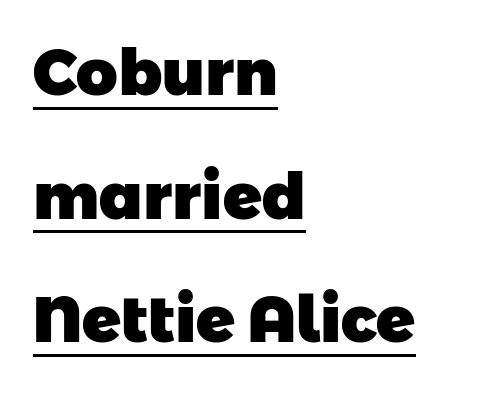
{"serif": "no", "bold": "yes", "weight": "heavy", "width": "normal", "stroke_contrast": "low", "x_height": "medium", "monospaced": "no", "underline": "yes", "align": "left", "line_spacing": "loose", "line_spacing_ratio": 1.93, "letter_spacing": "normal", "letter_spacing_em": 0.0, "glyph_px": 64}
